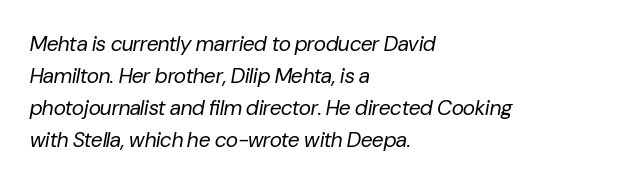
Honestly, the row spacing looks completely unremarkable. Only glyphs here, with clear space below each row. Glyph-to-glyph distance matches everyday printed text. The typography opts for an oblique posture over an upright one.
